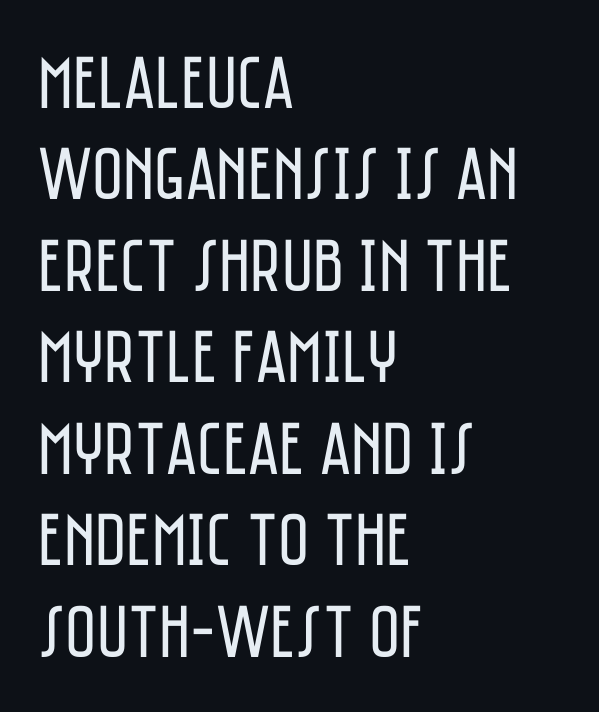
Q: Is the text bold? A: No.
Q: Is the text italic (slanted)? A: No, it is upright.
Q: Is the typeface a serif or a sans-serif typeface? A: Sans-serif.
Q: Is the text underlined? A: No.
Q: How is the paragraph aligned? A: Left-aligned.
Q: Is the spacing between letters normal or unusually wide? A: Normal.
Q: Width (condensed, normal, or wide)? A: Condensed.
Q: Stroke contrast? A: Low.
Q: x-height? A: Large.
Q: Monospaced? A: No.
